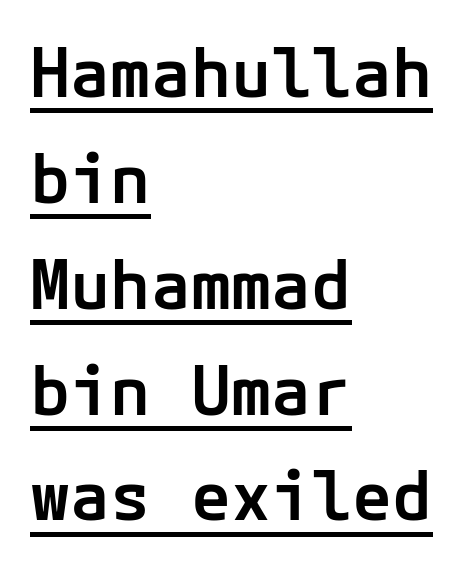
Q: Is the text bold? A: Semi-bold.
Q: Is the text italic (slanted)? A: No, it is upright.
Q: Is the typeface a serif or a sans-serif typeface? A: Sans-serif.
Q: Is the text underlined? A: Yes.
Q: How is the paragraph aligned? A: Left-aligned.
Q: Is the spacing between letters normal or unusually wide? A: Normal.
Q: Is the spacing between lines tight, normal or loose? A: Normal.
Q: Width (condensed, normal, or wide)? A: Normal.
Q: Stroke contrast? A: Low.
Q: x-height? A: Medium.
